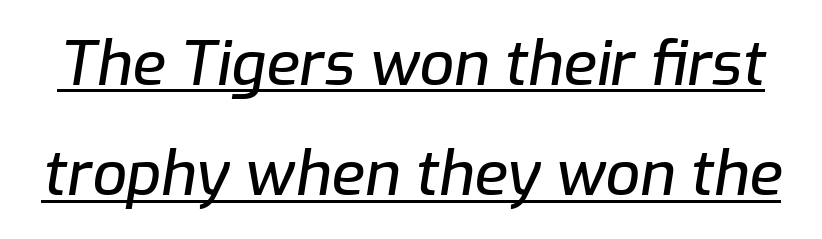
These lines keep a tight, regular rhythm from letter to letter. Designer's note — italics engaged. You could not count columns in this text — the font is proportionally spaced. This is underlined copy, the kind a proofreader might mark for attention.
